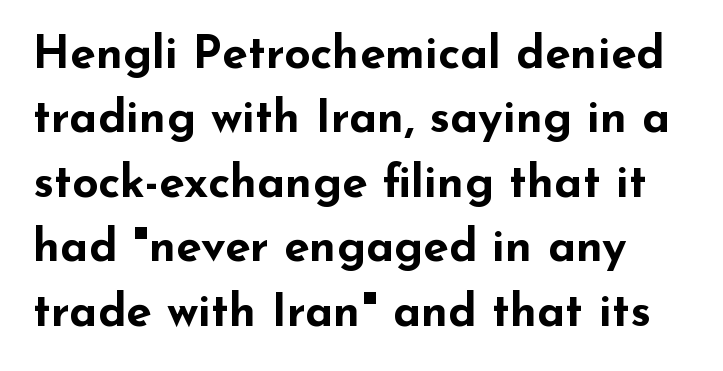
The image shows 46 px bold, wide sans-serif type, upright; set normal line spacing (1.4x), normal letter spacing, not underlined; low stroke contrast and a small x-height.
